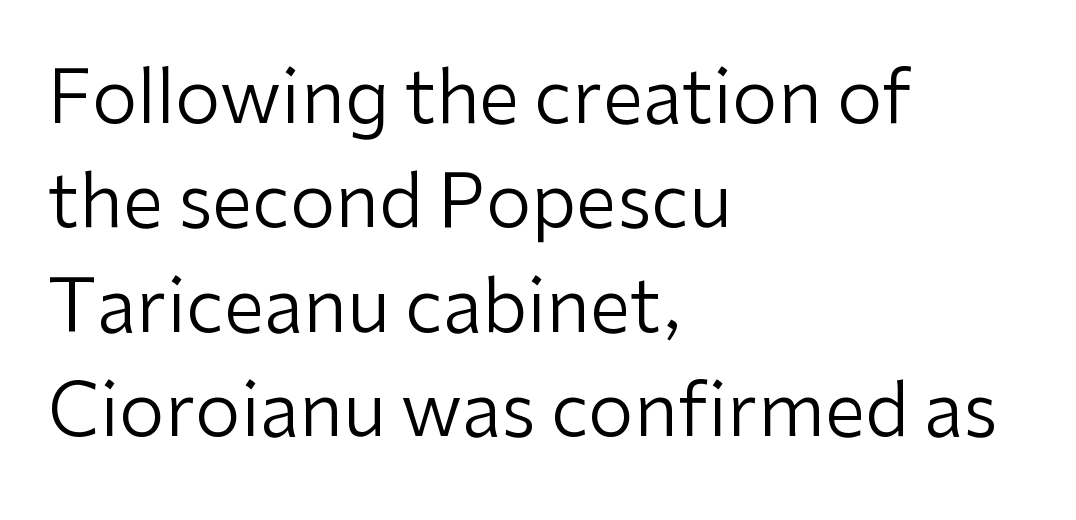
Q: Is the text bold? A: No.
Q: Is the text italic (slanted)? A: No, it is upright.
Q: Is the typeface a serif or a sans-serif typeface? A: Sans-serif.
Q: Is the text underlined? A: No.
Q: How is the paragraph aligned? A: Left-aligned.
Q: Is the spacing between letters normal or unusually wide? A: Normal.
Q: Is the spacing between lines tight, normal or loose? A: Normal.
Q: Width (condensed, normal, or wide)? A: Normal.
Q: Stroke contrast? A: Low.
Q: x-height? A: Medium.
Q: Monospaced? A: No.
